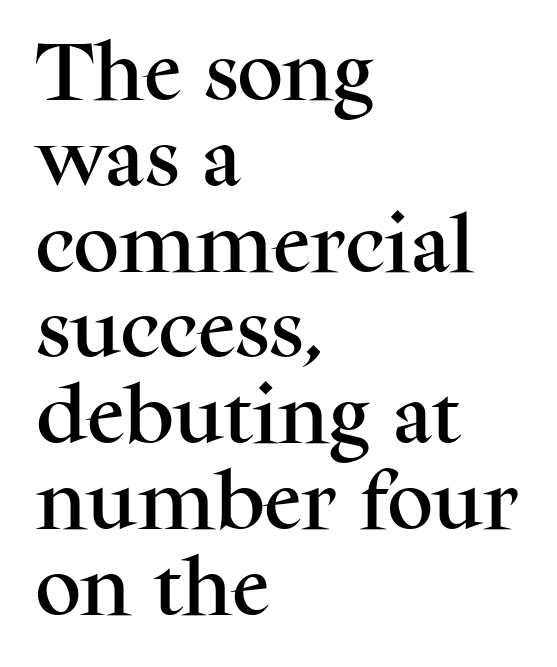
The image shows 64 px serif type, upright; set left-aligned, normal line spacing (1.34x), normal letter spacing, not underlined; medium stroke contrast and a medium x-height.
